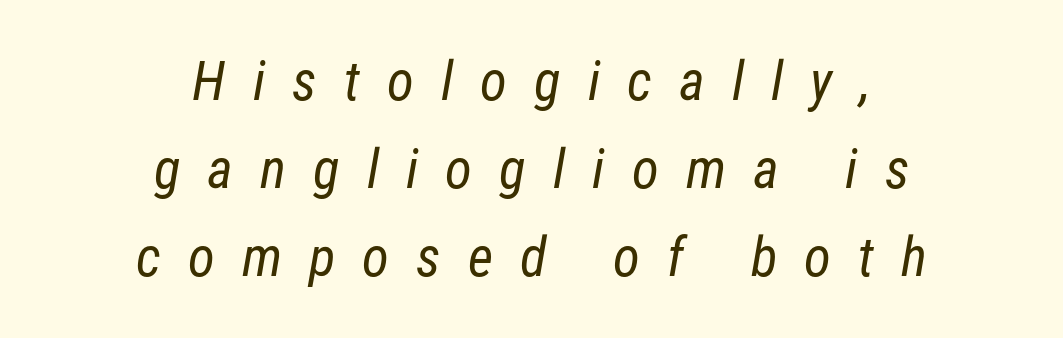
The image shows 55 px regular-weight, condensed sans-serif type; set centered, normal line spacing (1.6x), unusually wide letter spacing (+0.49 em), not underlined; low stroke contrast and a medium x-height.
